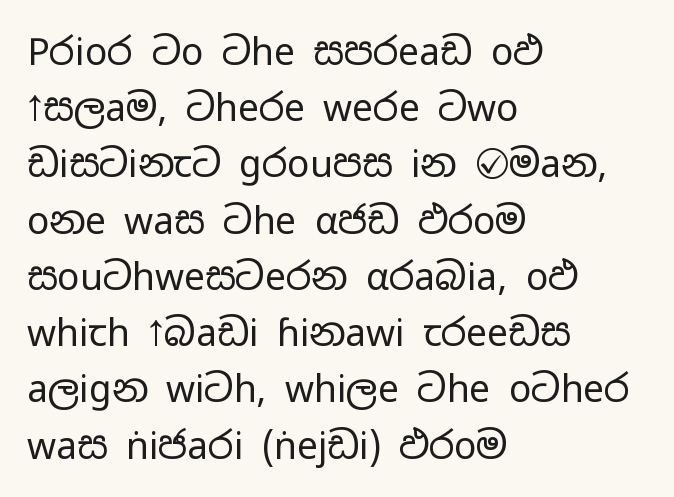
This block has exactly the height ordinary leading produces. Short and long lines alike share a common starting point at left. Descenders are the only things crossing below the line. Nothing heavy about these letters — not bold at all. Does the type have serifs? No, each stem ends abruptly. The face used here is proportionally spaced, like ordinary book or web type.
